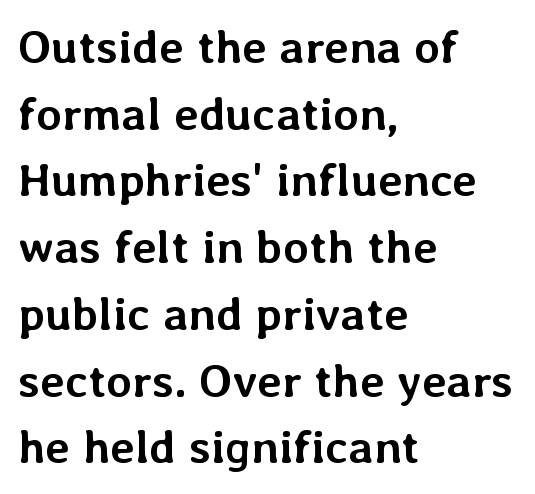
The image shows 47 px semibold type, upright; set left-aligned, normal line spacing (1.42x), normal letter spacing, not underlined; low stroke contrast and a medium x-height.
